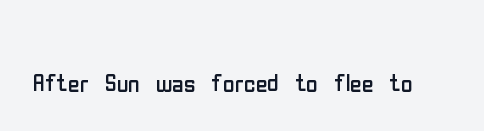
Q: Is the text bold? A: No.
Q: Is the text italic (slanted)? A: No, it is upright.
Q: Is the typeface a serif or a sans-serif typeface? A: Sans-serif.
Q: Is the text underlined? A: No.
Q: Is the spacing between letters normal or unusually wide? A: Normal.
Q: Width (condensed, normal, or wide)? A: Condensed.
Q: Stroke contrast? A: Low.
Q: x-height? A: Medium.
Q: Monospaced? A: No.
